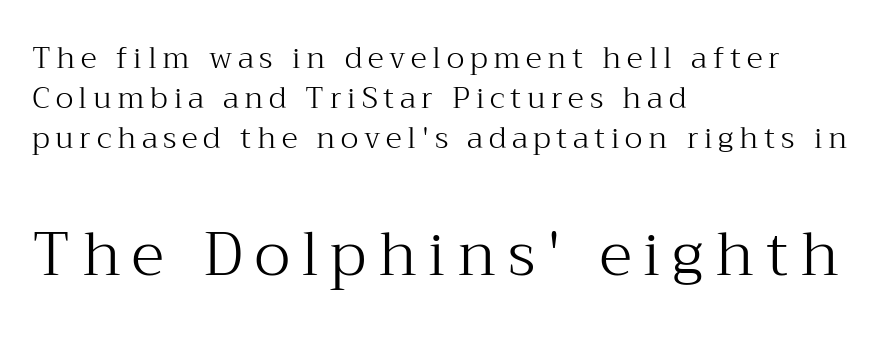
The letters advance in unequal steps, a hallmark of proportional type. On a weight scale, this lands at 450 or below. How would I describe the line gaps? Plain and ordinary. Vertical strokes here are truly vertical. Each letter's strokes conclude with small projecting serifs. The specimen omits any rule beneath the text block's lines.
